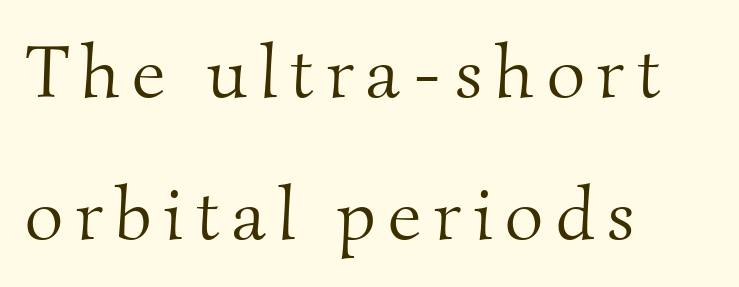
{"serif": "yes", "bold": "no", "weight": "light", "width": "normal", "stroke_contrast": "medium", "x_height": "small", "monospaced": "no", "underline": "no", "align": "left", "line_spacing": "loose", "line_spacing_ratio": 1.92, "glyph_px": 74}
